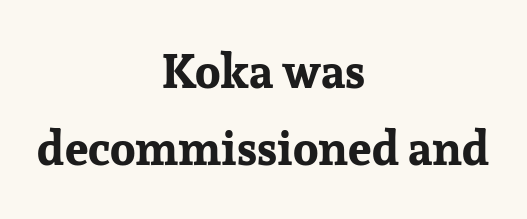
The passage shown is not underscored anywhere. Quick note: interline space is typical. Regarding serifs, this sample has them. The lines in this sample share a center point and differ in where they start and stop. These words are printed bold, with thick strokes throughout.
